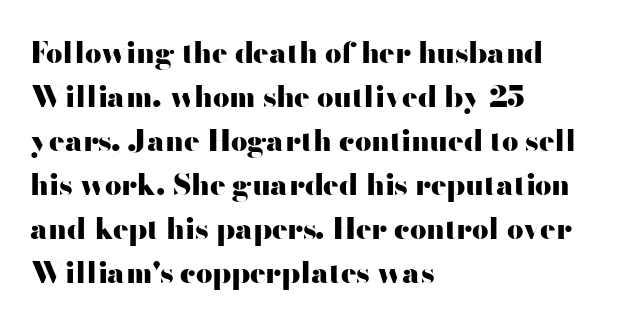
There is no visible air inserted between adjacent glyphs. Character widths vary here, with narrow letters taking less room than wide ones. Is the type bold? Yes — the strokes are clearly thick and heavy. Each letter's strokes conclude bluntly, with no projecting serifs. Where is the straight margin? On the left.
